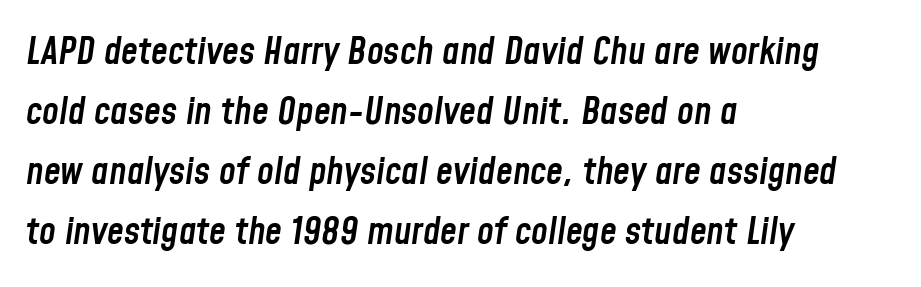
Honestly, the letter spacing is just normal — you wouldn't notice it. Line starts are locked; line ends wander. Rows of type keep a routine distance in the vertical direction. The specimen reads as italic at a glance. Emphasis by weight is partial: semibold.
